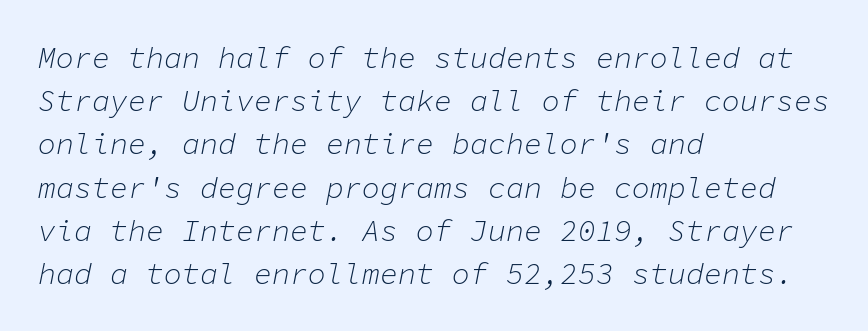
Every character here occupies the same horizontal width, giving the sample a typewriter-like rhythm. Anything drawn beneath the words? Only blank space. Leftover space on each line is placed entirely after the last word. What stands out about the letter spacing? Nothing — it is the standard amount. The whole block is typeset with a tilt.
